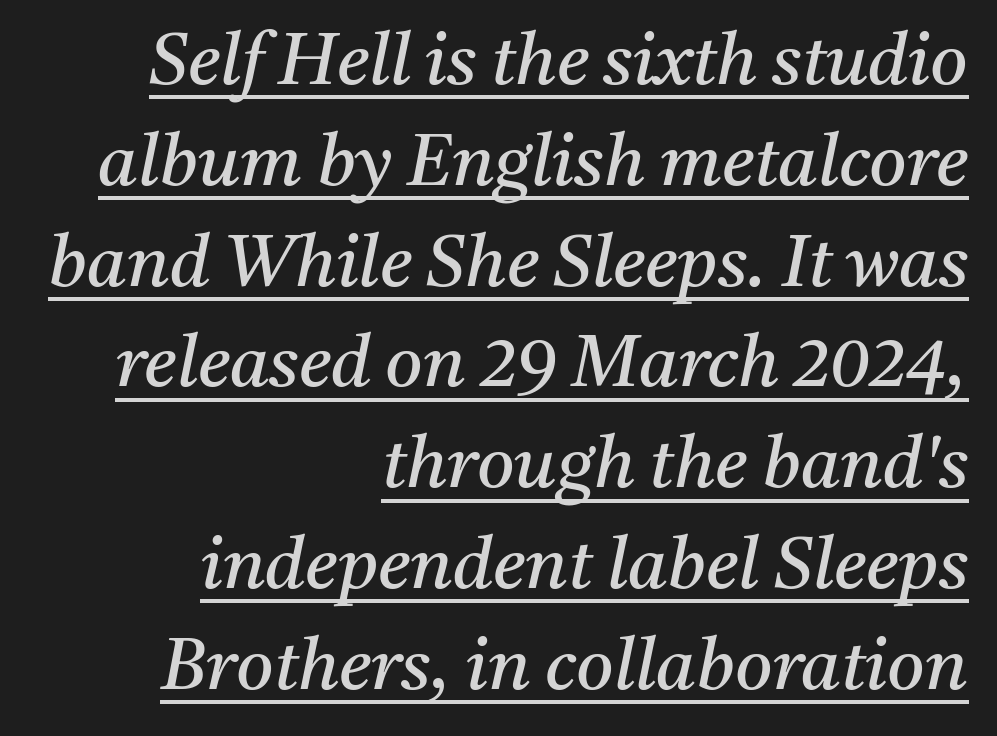
Notice how descenders clear the ascenders below comfortably — that's standard leading. This is serif lettering, the kind often seen in printed books. Designer's note — italics engaged. Students, note that the glyphs here touch the page at normal intervals. Beneath each row of characters lies a ruled line.
